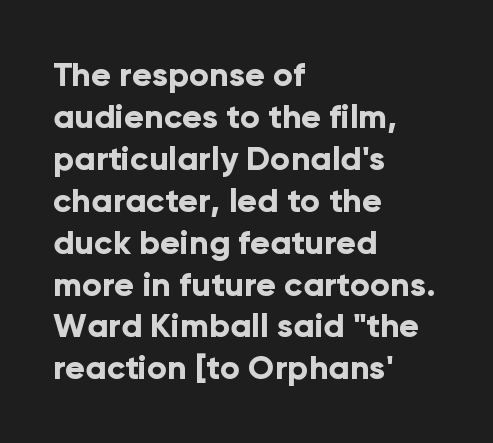
Q: Is the text bold? A: Yes.
Q: Is the text italic (slanted)? A: No, it is upright.
Q: Is the typeface a serif or a sans-serif typeface? A: Sans-serif.
Q: Is the text underlined? A: No.
Q: How is the paragraph aligned? A: Left-aligned.
Q: Is the spacing between letters normal or unusually wide? A: Normal.
Q: Is the spacing between lines tight, normal or loose? A: Normal.
Q: Width (condensed, normal, or wide)? A: Normal.
Q: Stroke contrast? A: Low.
Q: x-height? A: Medium.
Q: Monospaced? A: No.
